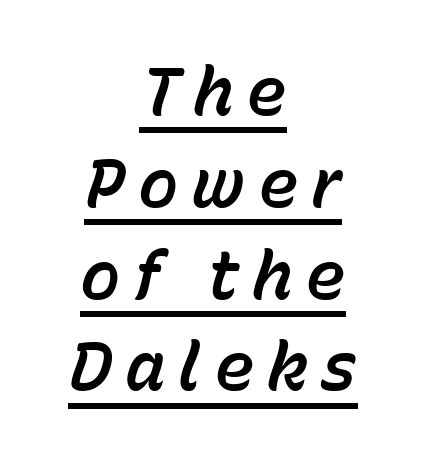
The image shows 68 px text type, italic (leaning right); set centered, normal line spacing (1.35x), underlined; low stroke contrast and a medium x-height.
